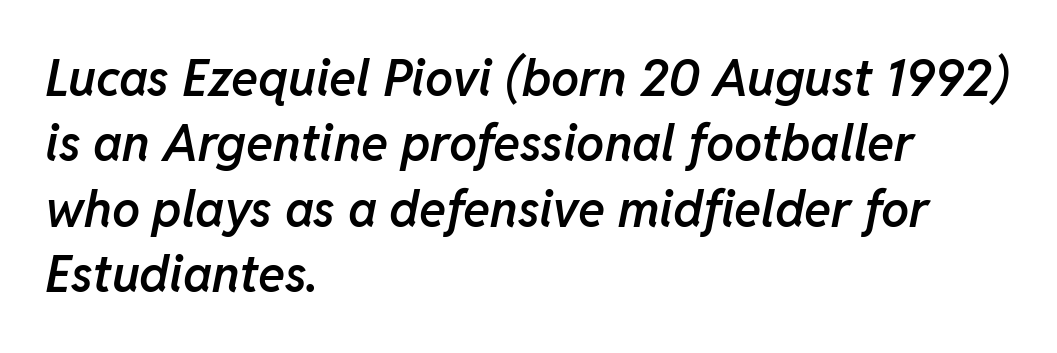
Q: Is the text bold? A: Semi-bold.
Q: Is the text italic (slanted)? A: Yes, it leans right by about 11 degrees.
Q: Is the text underlined? A: No.
Q: How is the paragraph aligned? A: Left-aligned.
Q: Is the spacing between letters normal or unusually wide? A: Normal.
Q: Is the spacing between lines tight, normal or loose? A: Normal.
Q: Width (condensed, normal, or wide)? A: Normal.
Q: Stroke contrast? A: Low.
Q: x-height? A: Medium.
Q: Monospaced? A: No.
